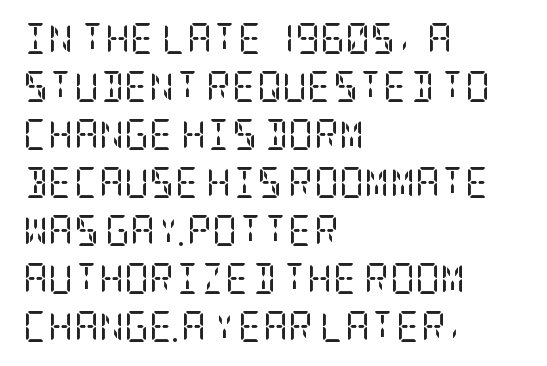
Q: Is the text bold? A: No.
Q: Is the text italic (slanted)? A: No, it is upright.
Q: Is the typeface a serif or a sans-serif typeface? A: Serif.
Q: Is the text underlined? A: No.
Q: How is the paragraph aligned? A: Left-aligned.
Q: Is the spacing between letters normal or unusually wide? A: Normal.
Q: Is the spacing between lines tight, normal or loose? A: Normal.
Q: Width (condensed, normal, or wide)? A: Condensed.
Q: Stroke contrast? A: Low.
Q: x-height? A: Large.
